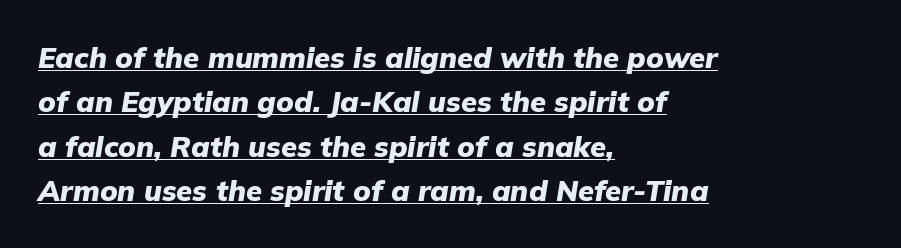
Default kerning and tracking; the words read as compact shapes. Is the type slanted? Yes — the strokes lean at a clear angle. Is the type bold? Yes — the strokes are clearly thick and heavy. In terms of leading, this rendering sits right in the middle. Underline: present. The lines are quadded left.
